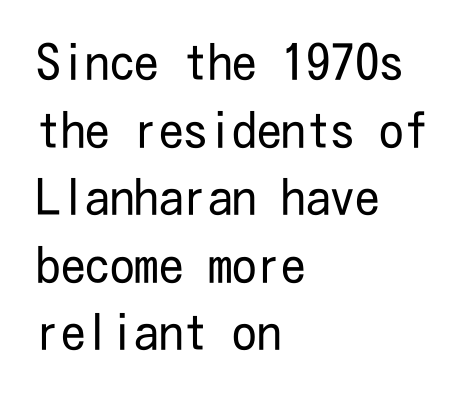
The image shows 49 px regular-weight, condensed sans-serif type, upright; set left-aligned, normal line spacing (1.38x), normal letter spacing, not underlined; low stroke contrast and a medium x-height.
